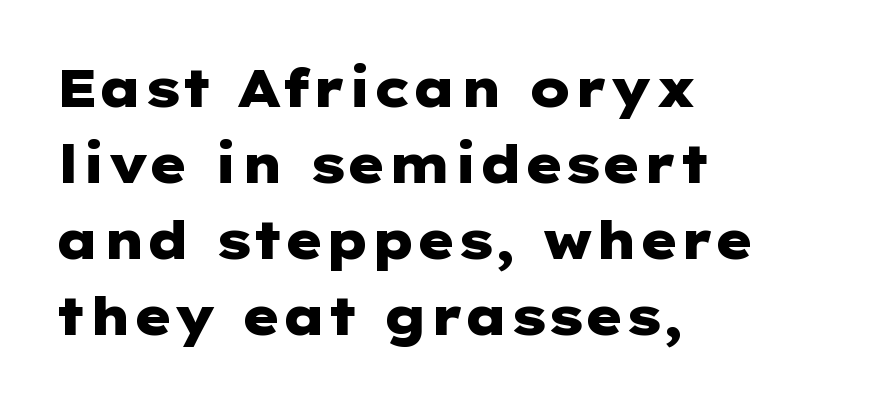
The image shows 52 px heavy, wide sans-serif type, upright; set left-aligned, normal line spacing (1.46x), normal letter spacing, not underlined; low stroke contrast and a medium x-height.
